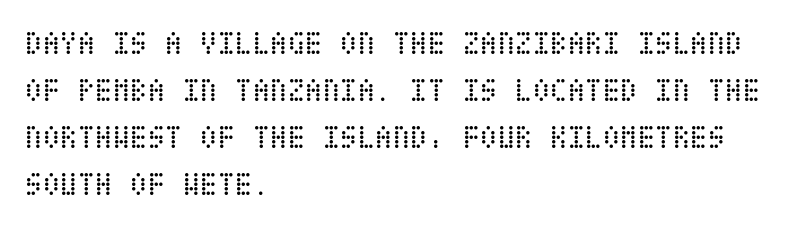
Inter-character spacing is left at the font's built-in metrics. Weight: not bold — regular or lighter. Descenders hang freely into open space. Tall strokes in this sample are plumb rather than angled.
